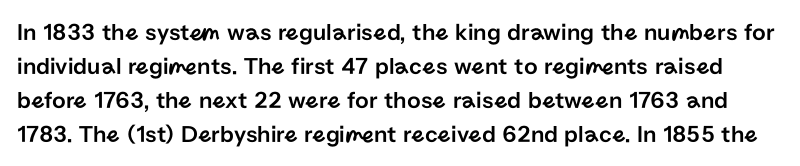
{"italic": "no", "underline": "no", "line_spacing": "normal", "line_spacing_ratio": 1.42, "letter_spacing": "normal", "letter_spacing_em": 0.0, "glyph_px": 24}
